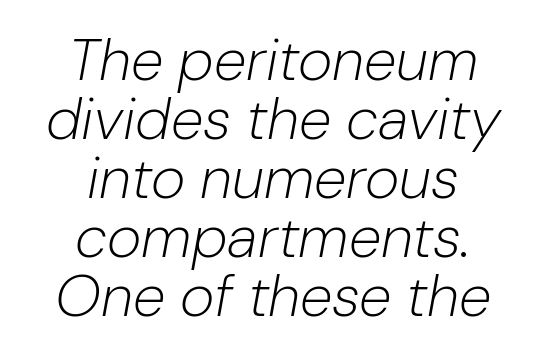
{"italic": "yes", "lean": "right", "slant_degrees": 10, "bold": "no", "weight": "light", "width": "normal", "stroke_contrast": "low", "x_height": "medium", "monospaced": "no", "underline": "no", "align": "center", "line_spacing": "tight", "line_spacing_ratio": 1.0, "letter_spacing": "normal", "letter_spacing_em": 0.0, "glyph_px": 59}
